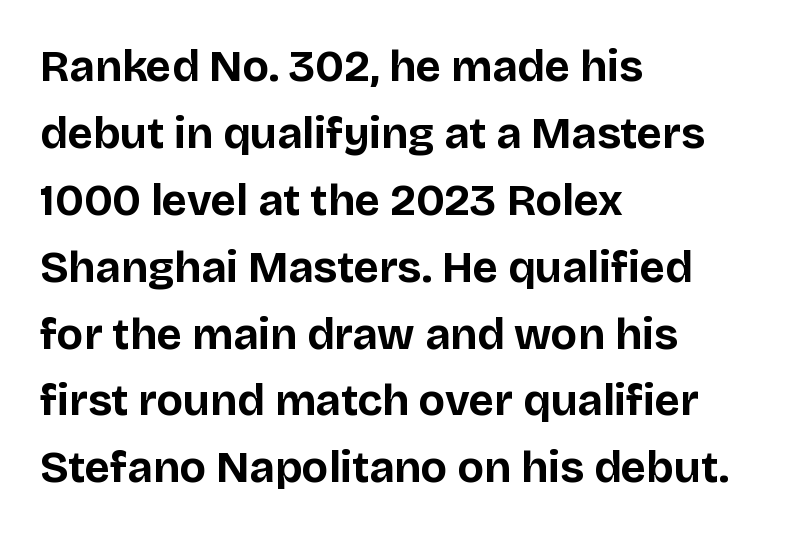
The image shows 44 px bold sans-serif type, upright; set left-aligned, normal line spacing (1.52x), normal letter spacing, not underlined; low stroke contrast and a large x-height.
